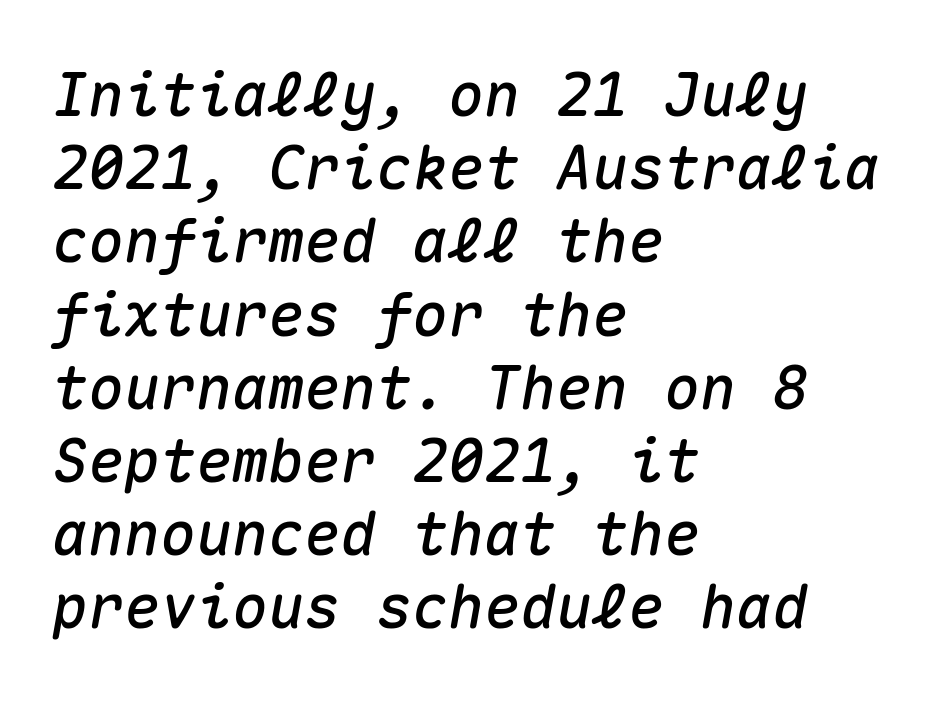
The image shows 60 px text type, italic (leaning right), monospaced; set left-aligned, line spacing 1.22x, normal letter spacing, not underlined; medium stroke contrast and a medium x-height.
